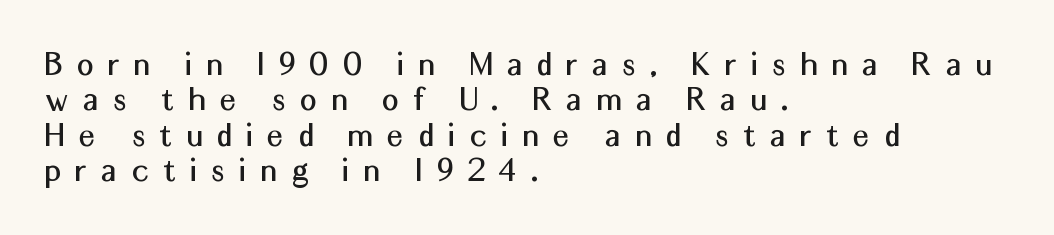
Q: Is the text italic (slanted)? A: No, it is upright.
Q: Is the typeface a serif or a sans-serif typeface? A: Sans-serif.
Q: Is the text underlined? A: No.
Q: How is the paragraph aligned? A: Left-aligned.
Q: Is the spacing between letters normal or unusually wide? A: Unusually wide.
Q: Is the spacing between lines tight, normal or loose? A: Tight.
Q: Width (condensed, normal, or wide)? A: Normal.
Q: Stroke contrast? A: Medium.
Q: x-height? A: Medium.
Q: Monospaced? A: No.
